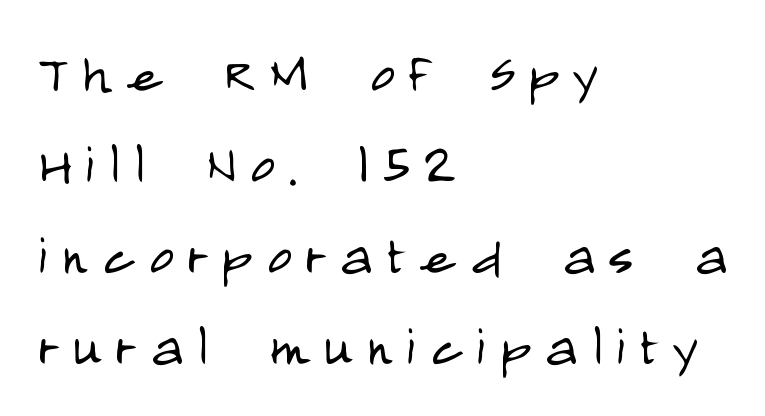
{"serif": "no", "italic": "no", "bold": "no", "weight": "light", "width": "condensed", "stroke_contrast": "low", "x_height": "large", "monospaced": "no", "underline": "no", "align": "left", "line_spacing": "normal", "line_spacing_ratio": 1.36, "letter_spacing": "wide", "letter_spacing_em": 0.21, "glyph_px": 67}
